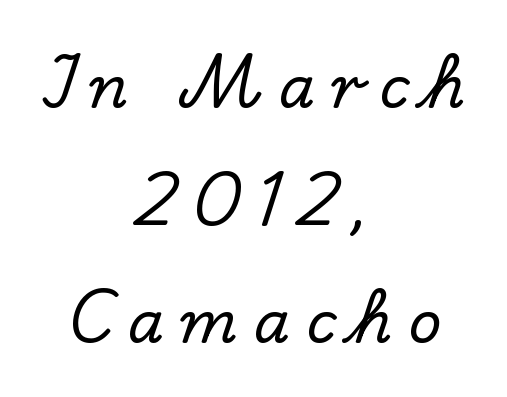
The image shows 58 px serif type; set centered, loose line spacing (2.03x), unusually wide letter spacing (+0.28 em), not underlined; low stroke contrast and a small x-height.
